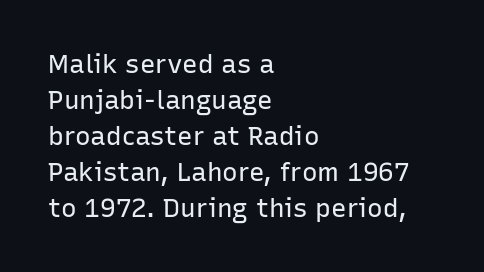
The characters are drawn with everyday or finer stroke widths. Line beginnings align vertically; line endings do not. Rule under the text: the space is simply empty. Words appear dense and cohesive because spacing is normal. Whoever set this chose a conventional vertical rhythm. Rendered with straight, roman letterforms.
